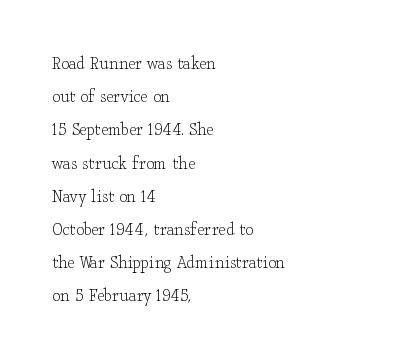
{"italic": "no", "bold": "no", "underline": "no", "align": "left", "line_spacing": "normal", "line_spacing_ratio": 1.66, "letter_spacing": "normal", "letter_spacing_em": 0.0, "glyph_px": 20}
